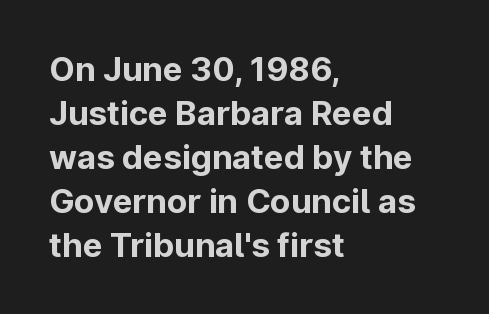
Do the characters align in a grid? No, the font is proportional. In terms of letterform style, serifs are entirely absent. The face used here has the dense, thick strokes of a bold. The rendering keeps characters at their native spacing.
